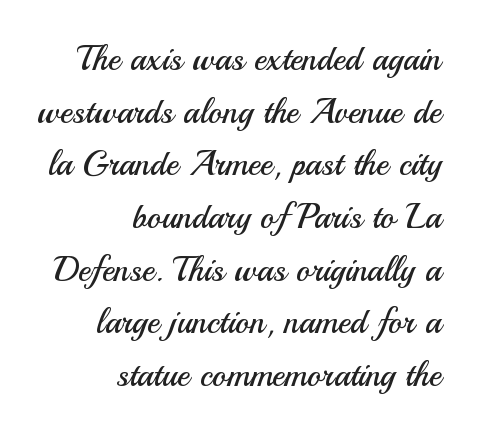
Q: Is the text bold? A: No.
Q: Is the text italic (slanted)? A: Yes.
Q: Is the typeface a serif or a sans-serif typeface? A: Sans-serif.
Q: Is the text underlined? A: No.
Q: How is the paragraph aligned? A: Right-aligned.
Q: Is the spacing between letters normal or unusually wide? A: Normal.
Q: Is the spacing between lines tight, normal or loose? A: Normal.
Q: Width (condensed, normal, or wide)? A: Normal.
Q: Stroke contrast? A: Medium.
Q: x-height? A: Small.
Q: Monospaced? A: No.
